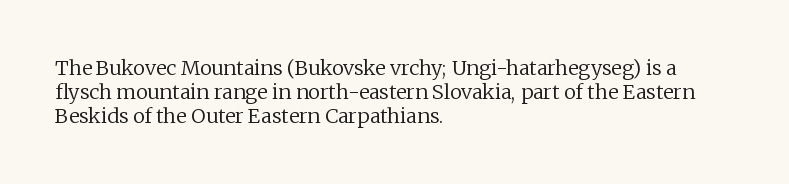
Descenders are the only things crossing below the line. Letters have the restrained weight of plain body copy at most. Where is the straight margin? On the left. Between one letter and the next there's only the usual sliver of space.
